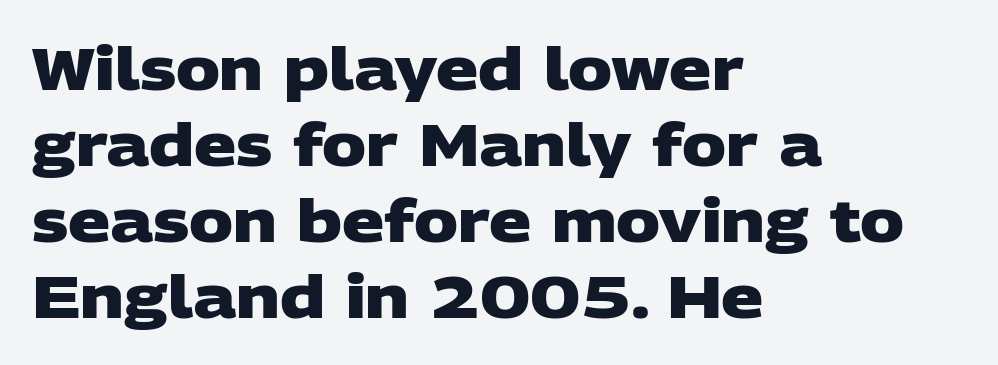
The image shows 59 px heavy, wide sans-serif type; set left-aligned, normal line spacing (1.29x), normal letter spacing, not underlined; low stroke contrast and a large x-height.
